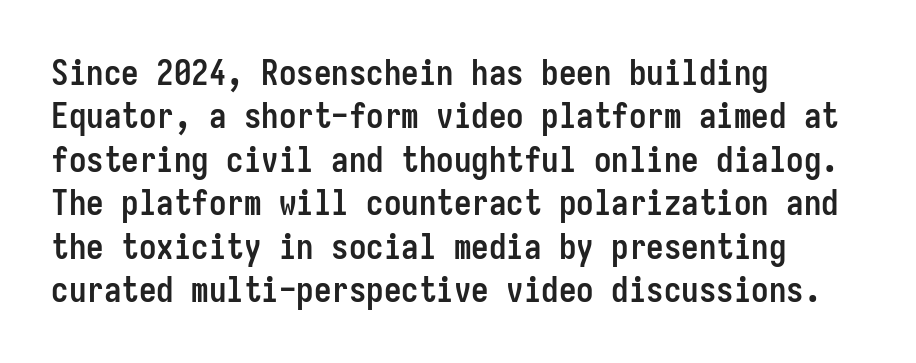
Q: Is the text bold? A: Yes.
Q: Is the text italic (slanted)? A: No, it is upright.
Q: Is the typeface a serif or a sans-serif typeface? A: Sans-serif.
Q: Is the text underlined? A: No.
Q: How is the paragraph aligned? A: Left-aligned.
Q: Is the spacing between letters normal or unusually wide? A: Normal.
Q: Width (condensed, normal, or wide)? A: Condensed.
Q: Stroke contrast? A: Low.
Q: x-height? A: Medium.
Q: Monospaced? A: Yes.
